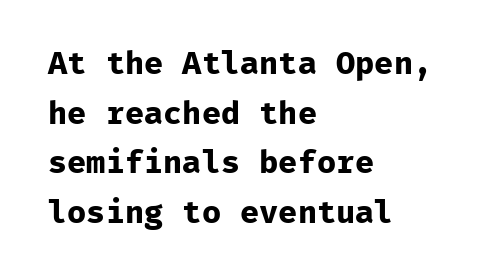
Q: Is the text bold? A: Yes.
Q: Is the text italic (slanted)? A: No, it is upright.
Q: Is the typeface a serif or a sans-serif typeface? A: Sans-serif.
Q: Is the text underlined? A: No.
Q: How is the paragraph aligned? A: Left-aligned.
Q: Is the spacing between letters normal or unusually wide? A: Normal.
Q: Is the spacing between lines tight, normal or loose? A: Normal.
Q: Width (condensed, normal, or wide)? A: Normal.
Q: Stroke contrast? A: Low.
Q: x-height? A: Medium.
Q: Monospaced? A: Yes.
